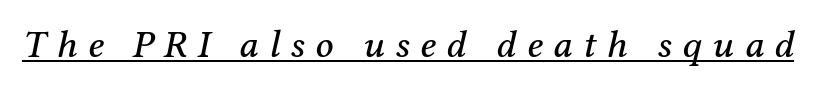
The image shows 39 px serif type, italic (leaning right); set unusually wide letter spacing (+0.27 em), underlined; medium stroke contrast and a medium x-height.
